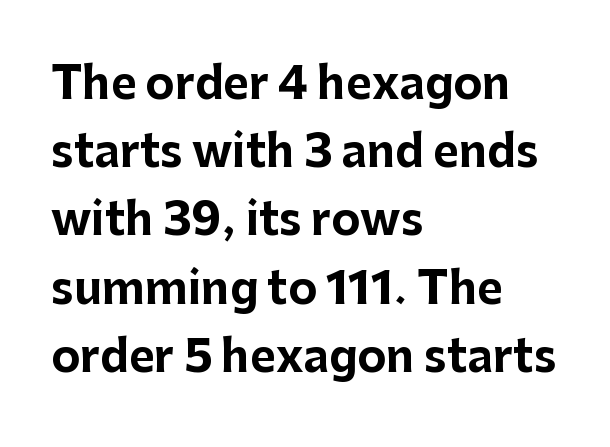
Q: Is the text bold? A: Yes.
Q: Is the text italic (slanted)? A: No, it is upright.
Q: Is the typeface a serif or a sans-serif typeface? A: Sans-serif.
Q: Is the text underlined? A: No.
Q: How is the paragraph aligned? A: Left-aligned.
Q: Is the spacing between letters normal or unusually wide? A: Normal.
Q: Is the spacing between lines tight, normal or loose? A: Normal.
Q: Width (condensed, normal, or wide)? A: Normal.
Q: Stroke contrast? A: Low.
Q: x-height? A: Medium.
Q: Monospaced? A: No.
